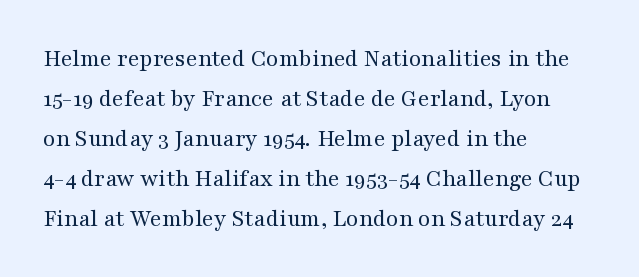
Q: Is the text bold? A: No.
Q: Is the text italic (slanted)? A: No, it is upright.
Q: Is the text underlined? A: No.
Q: How is the paragraph aligned? A: Left-aligned.
Q: Is the spacing between letters normal or unusually wide? A: Normal.
Q: Is the spacing between lines tight, normal or loose? A: Normal.
